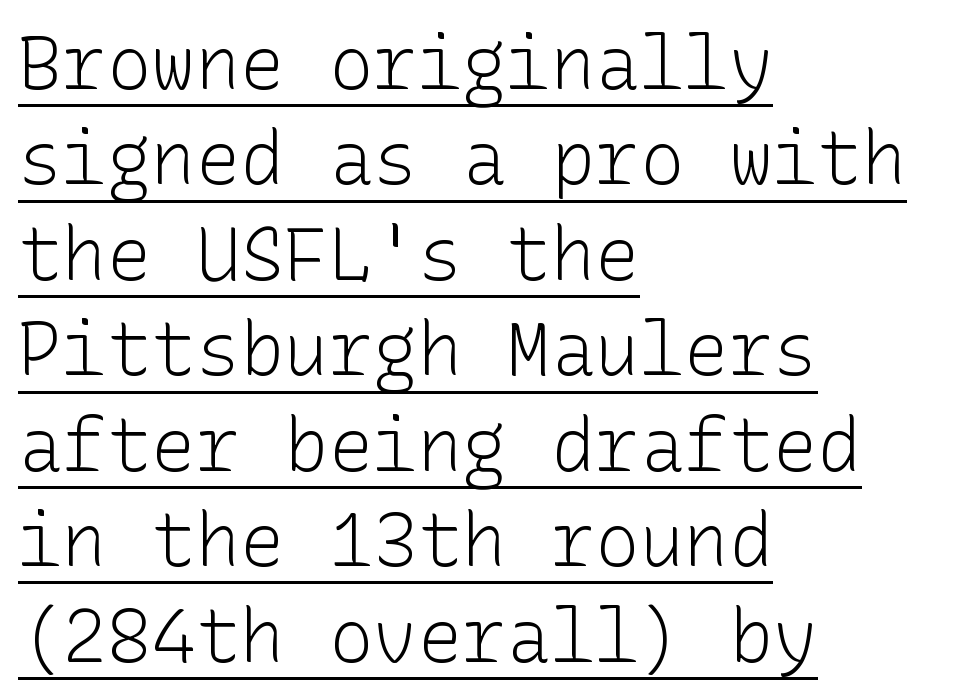
Regarding serifs, this sample does without them. The paragraph has a hard left edge and a soft right edge. You could call the tracking neutral — neither tight nor loose. The space between consecutive lines is moderate. The weight would be labelled regular, book, light, or lighter still. Quick note: underline on.
